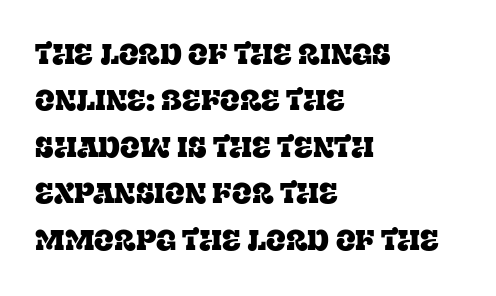
{"serif": "yes", "italic": "no", "width": "normal", "stroke_contrast": "low", "x_height": "large", "monospaced": "no", "underline": "no", "align": "left", "line_spacing": "normal", "line_spacing_ratio": 1.6, "letter_spacing": "normal", "letter_spacing_em": 0.0, "glyph_px": 29}
